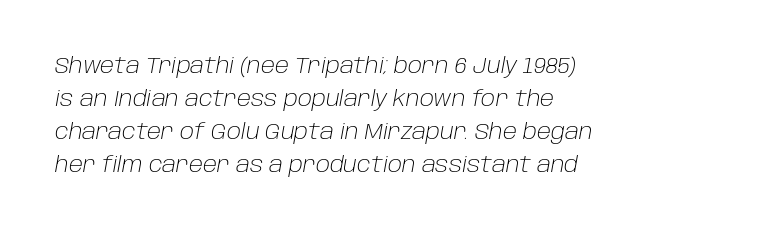
{"italic": "yes", "lean": "right", "slant_degrees": 10, "bold": "no", "underline": "no", "align": "left", "line_spacing": "normal", "line_spacing_ratio": 1.5, "letter_spacing": "normal", "letter_spacing_em": 0.0, "glyph_px": 22}
